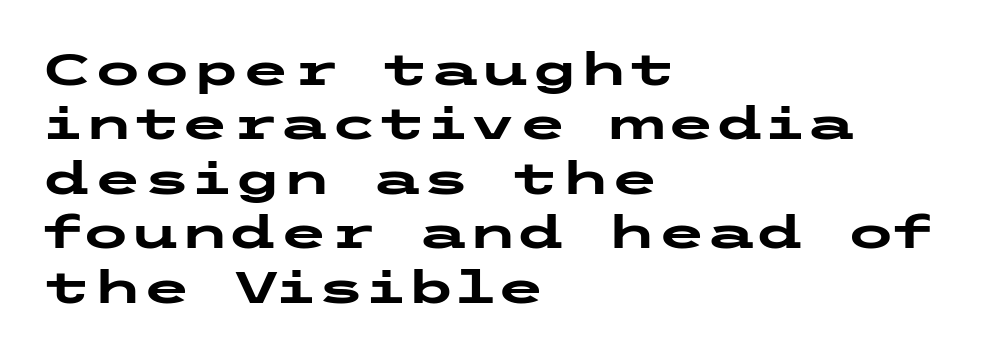
{"serif": "no", "italic": "no", "bold": "yes", "weight": "heavy", "width": "wide", "stroke_contrast": "low", "x_height": "medium", "underline": "no", "align": "left", "line_spacing_ratio": 1.21, "letter_spacing": "normal", "letter_spacing_em": 0.0, "glyph_px": 45}
